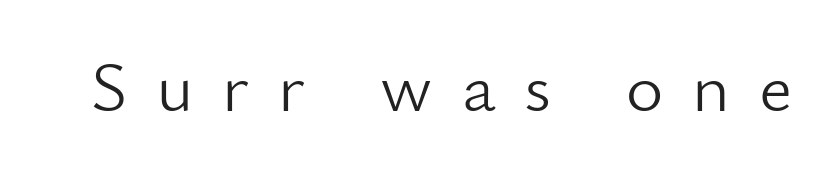
The image shows 72 px light sans-serif type, upright; set unusually wide letter spacing (+0.4 em), not underlined; low stroke contrast and a small x-height.
